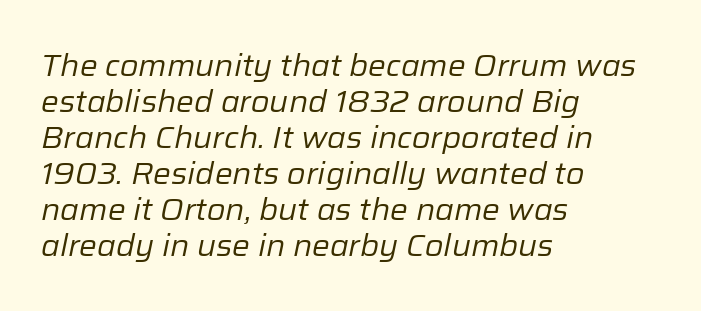
The image shows 30 px regular-weight type, italic (leaning right); set left-aligned, line spacing 1.2x, normal letter spacing, not underlined; low stroke contrast and a medium x-height.
